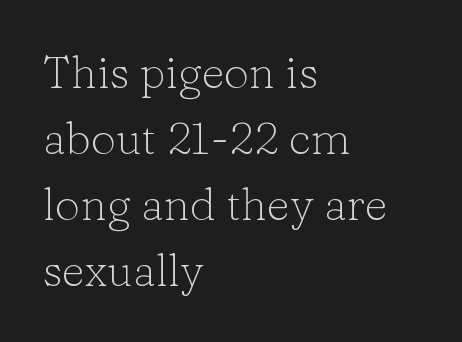
{"serif": "yes", "italic": "no", "bold": "no", "weight": "light", "width": "normal", "stroke_contrast": "low", "x_height": "medium", "monospaced": "no", "underline": "no", "align": "left", "line_spacing": "normal", "line_spacing_ratio": 1.47, "letter_spacing": "normal", "letter_spacing_em": 0.0, "glyph_px": 45}
